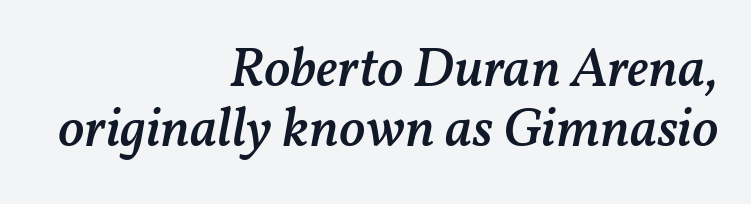
The image shows 55 px semibold type, italic (leaning right); set right-aligned, tight line spacing (1.09x), normal letter spacing, not underlined; medium stroke contrast and a medium x-height.
